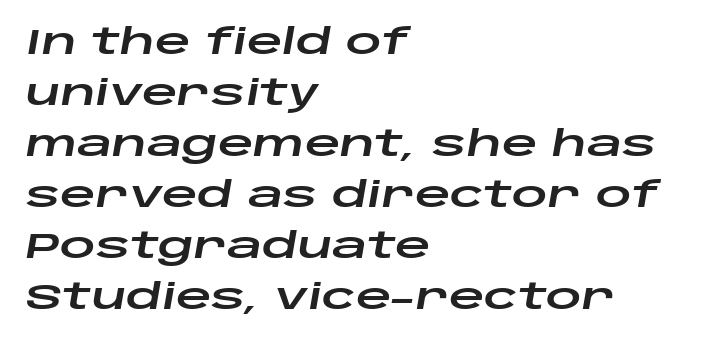
Q: Is the text italic (slanted)? A: Yes, it leans right by about 10 degrees.
Q: Is the text underlined? A: No.
Q: How is the paragraph aligned? A: Left-aligned.
Q: Is the spacing between letters normal or unusually wide? A: Normal.
Q: Is the spacing between lines tight, normal or loose? A: Normal.
Q: Width (condensed, normal, or wide)? A: Wide.
Q: Stroke contrast? A: Low.
Q: x-height? A: Large.
Q: Monospaced? A: No.
